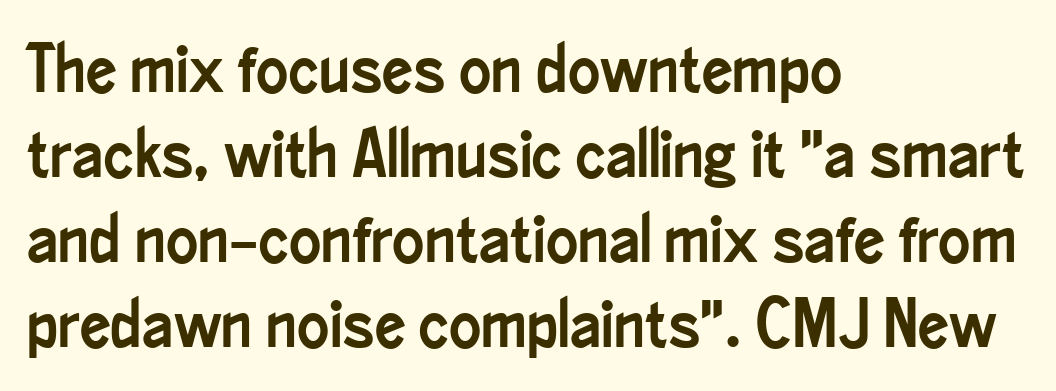
{"serif": "no", "italic": "no", "width": "condensed", "stroke_contrast": "low", "x_height": "small", "monospaced": "no", "underline": "no", "align": "left", "line_spacing": "normal", "line_spacing_ratio": 1.25, "letter_spacing": "normal", "letter_spacing_em": 0.0, "glyph_px": 68}
